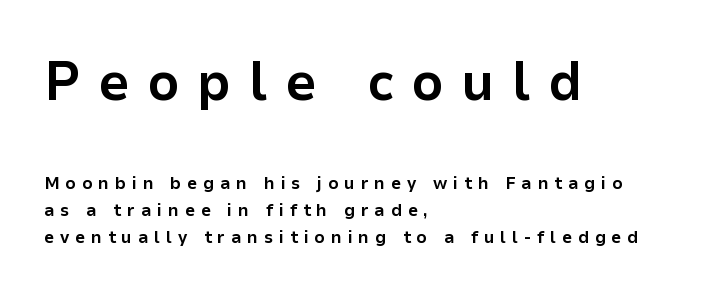
The image shows 55 px bold sans-serif type, upright; set left-aligned, normal line spacing (1.5x), unusually wide letter spacing (+0.32 em), not underlined; the first (top) block is 3.06x larger; low stroke contrast and a medium x-height.
